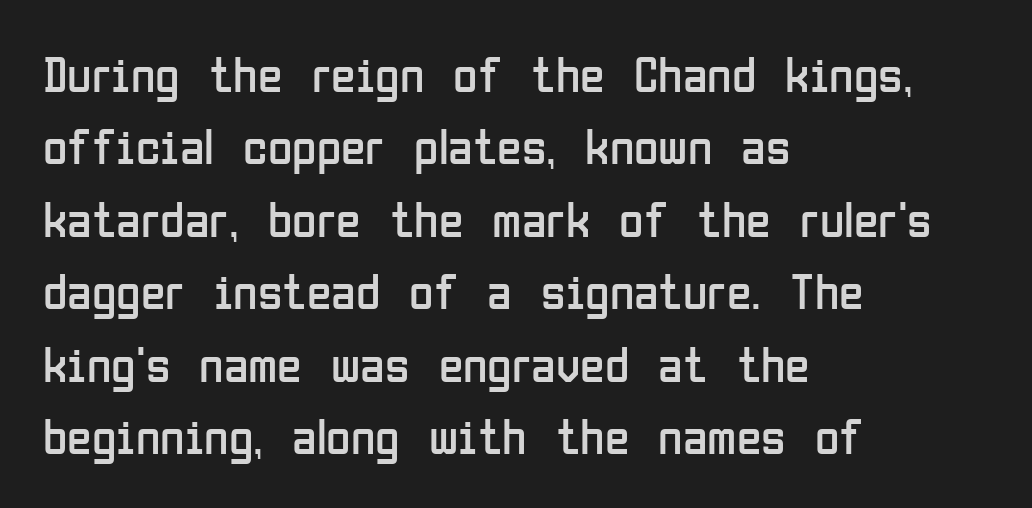
A classic flush-left, rag-right setting is used for this passage. Does the type have serifs? No, each stem ends abruptly. Unbolded letterforms with no extra heft. Short note: letters normally spaced. Students, observe: this is what conventionally led text looks like.
